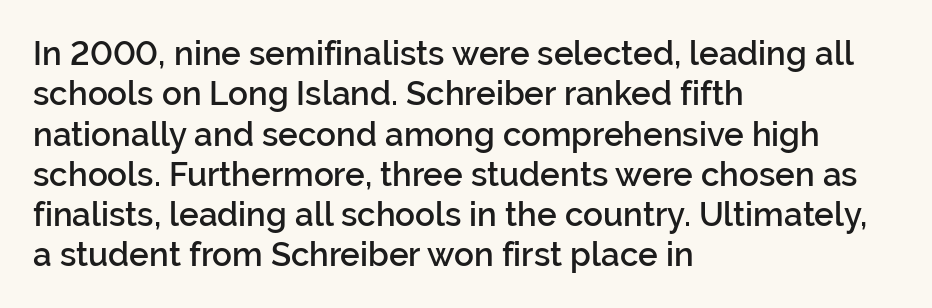
{"serif": "no", "italic": "no", "bold": "semi", "weight": "semibold", "width": "normal", "stroke_contrast": "low", "x_height": "medium", "monospaced": "no", "underline": "no", "align": "left", "line_spacing_ratio": 1.22, "letter_spacing": "normal", "letter_spacing_em": 0.0, "glyph_px": 33}
